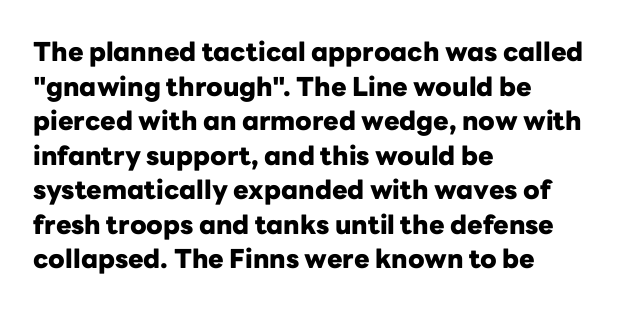
Q: Is the text bold? A: Yes.
Q: Is the text italic (slanted)? A: No, it is upright.
Q: Is the text underlined? A: No.
Q: How is the paragraph aligned? A: Left-aligned.
Q: Is the spacing between letters normal or unusually wide? A: Normal.
Q: Is the spacing between lines tight, normal or loose? A: Normal.
